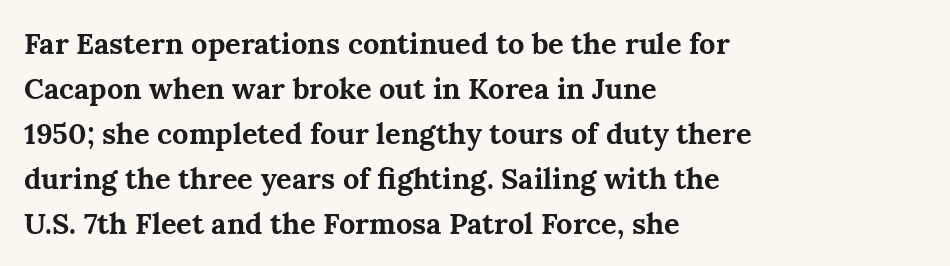
A typesetter would call this zero additional tracking. Weight: bold. Vertically, the passage feels balanced, rows spaced as you'd expect. You could not count columns in this text — the font is proportionally spaced. Yep, those are serifs on the letters. The glyphs are unaccompanied by any horizontal stroke below them.
